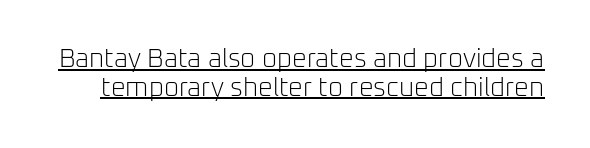
Does extra space separate the letters? No, they use regular spacing. Horizontal bands of white between lines are thin slivers. This rendering features underlined lettering. It's the straight-up-and-down kind of type.
